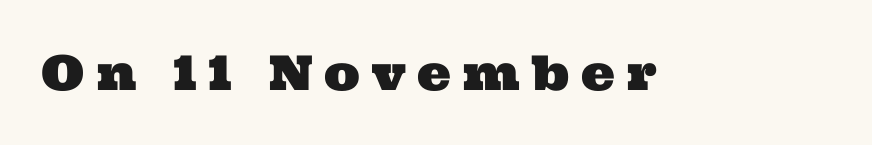
The type is letterspaced generously, with wide tracking. A typesetter would call this proportional, since set widths differ per character. Observe the serifs anchoring each vertical stroke in this sample. Clear beneath every line of the passage.
